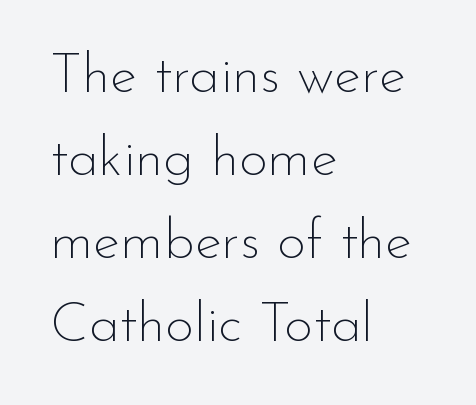
{"serif": "no", "italic": "no", "bold": "no", "weight": "thin", "width": "normal", "stroke_contrast": "low", "x_height": "small", "monospaced": "no", "underline": "no", "align": "left", "line_spacing": "normal", "line_spacing_ratio": 1.48, "letter_spacing": "normal", "letter_spacing_em": 0.0, "glyph_px": 56}
